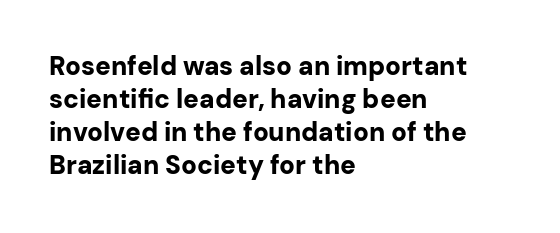
The leading is moderate, giving the passage an even texture. A dark, heavy texture on the line: the type is bold. Descenders hang freely into open space. Letter spacing: default. Notice how the passage keeps a crisp vertical edge on the left only. This is roman type, the default non-slanted kind.
